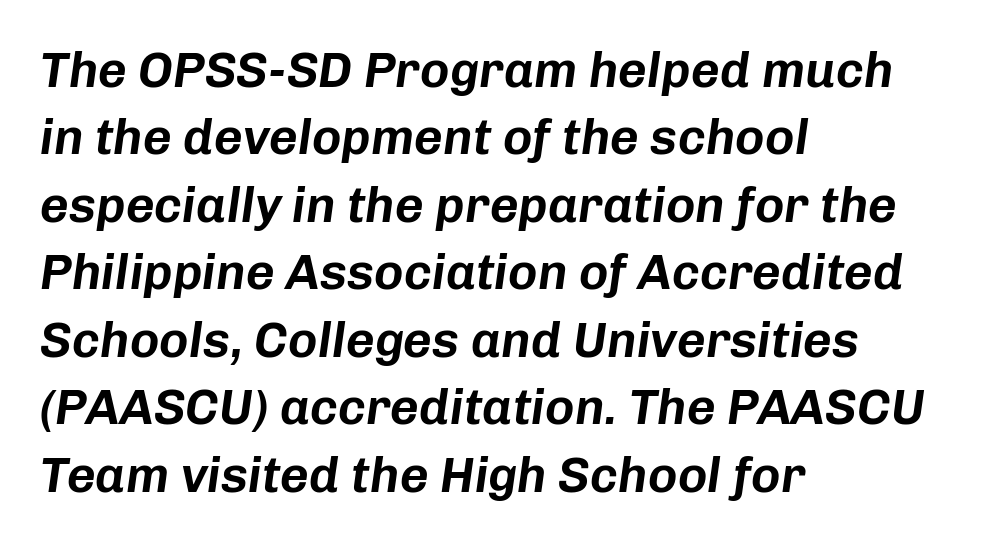
Honestly, the letter spacing is just normal — you wouldn't notice it. Successive baselines arrive at the customary interval. Does the lettering tilt? It does — this is italic. Does the copy run flush right? No — it runs flush left. Nobody drew a line under any word here.
